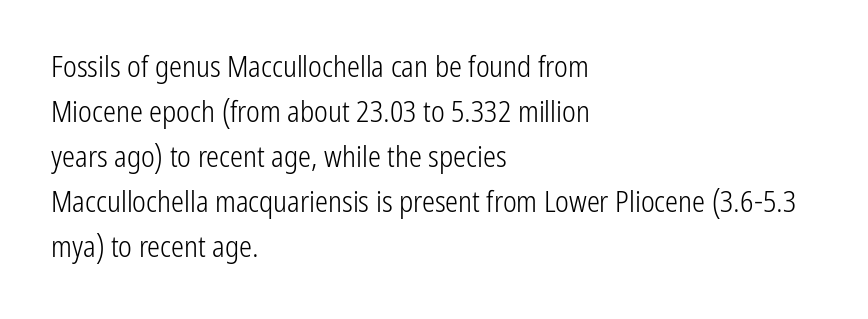
The image shows 29 px light, condensed sans-serif type, upright; set left-aligned, normal line spacing (1.55x), normal letter spacing, not underlined; low stroke contrast and a medium x-height.
